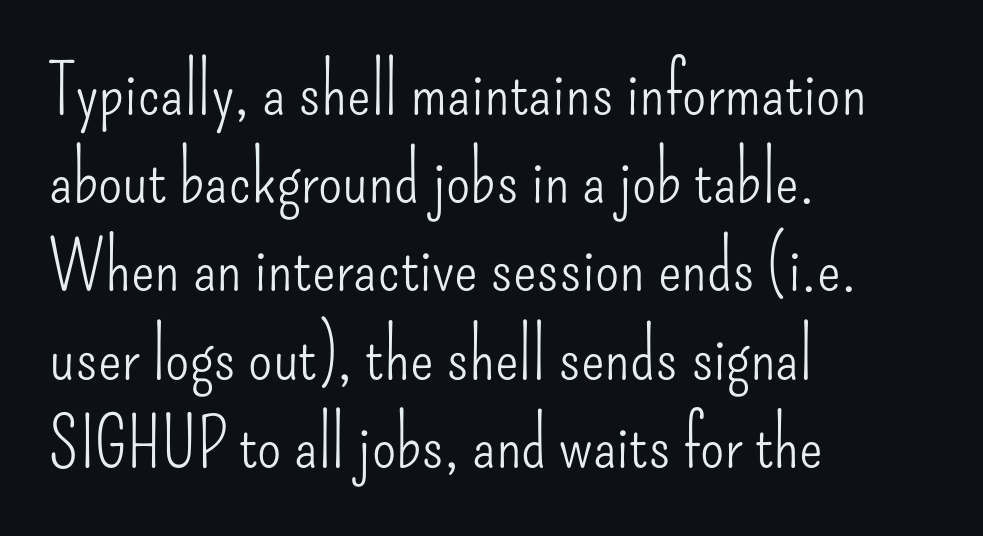
The image shows 70 px light, condensed sans-serif type, upright; set left-aligned, normal line spacing (1.26x), normal letter spacing, not underlined; low stroke contrast and a small x-height.
